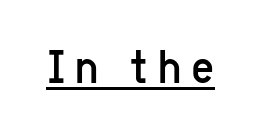
{"serif": "no", "italic": "no", "bold": "no", "weight": "regular", "width": "condensed", "stroke_contrast": "low", "x_height": "medium", "monospaced": "no", "underline": "yes", "glyph_px": 50}
